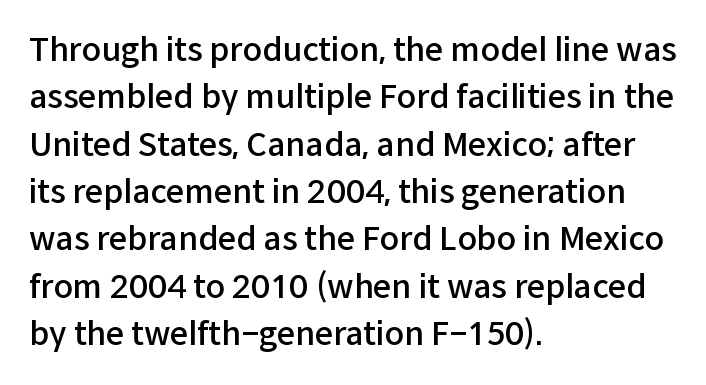
Q: Is the text bold? A: Semi-bold.
Q: Is the text italic (slanted)? A: No, it is upright.
Q: Is the typeface a serif or a sans-serif typeface? A: Sans-serif.
Q: Is the text underlined? A: No.
Q: How is the paragraph aligned? A: Left-aligned.
Q: Is the spacing between letters normal or unusually wide? A: Normal.
Q: Is the spacing between lines tight, normal or loose? A: Normal.
Q: Width (condensed, normal, or wide)? A: Normal.
Q: Stroke contrast? A: Low.
Q: x-height? A: Medium.
Q: Monospaced? A: No.
